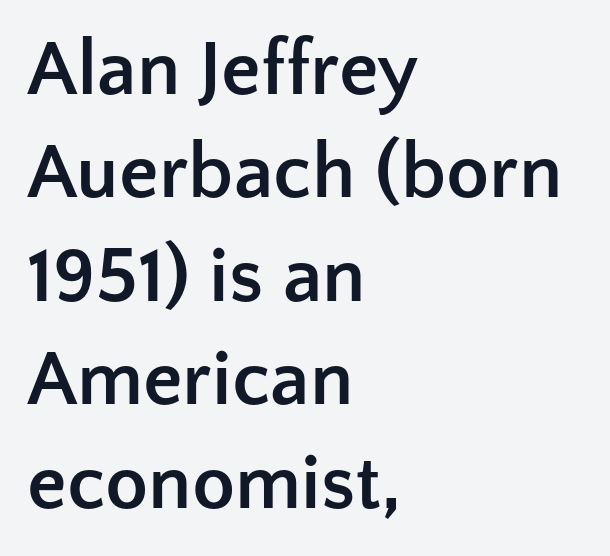
Q: Is the text bold? A: Yes.
Q: Is the text italic (slanted)? A: No, it is upright.
Q: Is the typeface a serif or a sans-serif typeface? A: Sans-serif.
Q: Is the text underlined? A: No.
Q: How is the paragraph aligned? A: Left-aligned.
Q: Is the spacing between letters normal or unusually wide? A: Normal.
Q: Is the spacing between lines tight, normal or loose? A: Normal.
Q: Width (condensed, normal, or wide)? A: Normal.
Q: Stroke contrast? A: Low.
Q: x-height? A: Medium.
Q: Monospaced? A: No.
